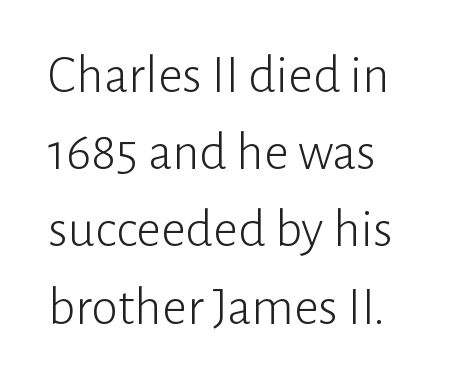
Each letter's strokes conclude bluntly, with no projecting serifs. Look at the tracking — it's just the regular setting, nothing added. Proportional: the letters do not fall into vertical columns. Designer's note — italics off, roman on. Students, observe: this is what conventionally led text looks like.
